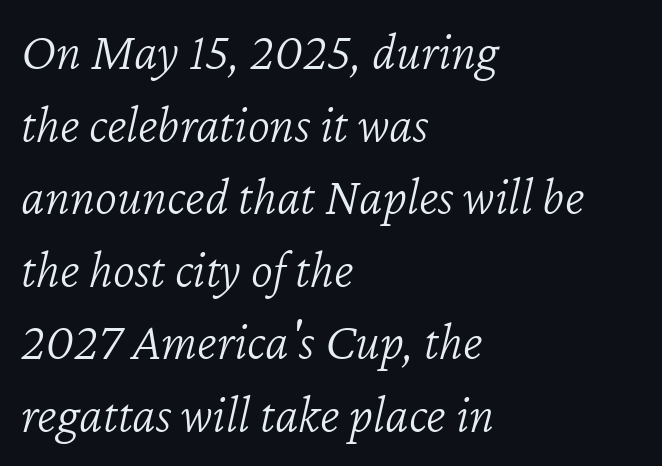
The image shows 53 px light type, italic (leaning right); set left-aligned, normal line spacing (1.37x), normal letter spacing, not underlined; low stroke contrast and a medium x-height.
